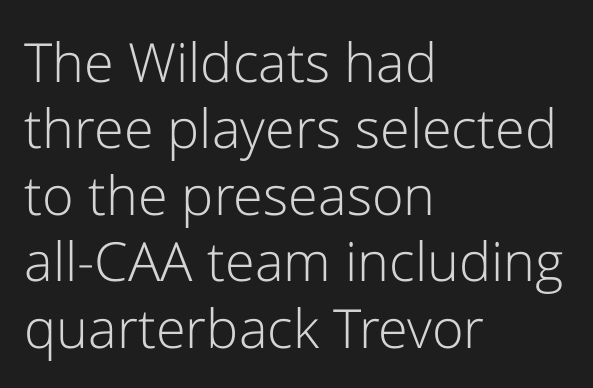
{"serif": "no", "italic": "no", "bold": "no", "weight": "light", "width": "normal", "stroke_contrast": "low", "x_height": "medium", "monospaced": "no", "underline": "no", "align": "left", "line_spacing_ratio": 1.23, "letter_spacing": "normal", "letter_spacing_em": 0.0, "glyph_px": 54}
